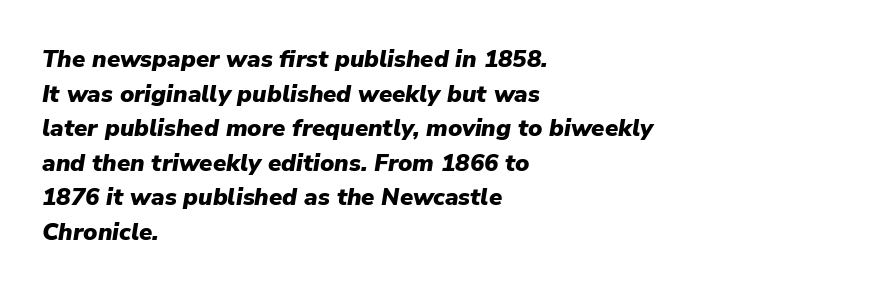
{"italic": "yes", "lean": "right", "slant_degrees": 9, "bold": "yes", "underline": "no", "align": "left", "line_spacing": "normal", "line_spacing_ratio": 1.44, "letter_spacing": "normal", "letter_spacing_em": 0.0, "glyph_px": 24}
